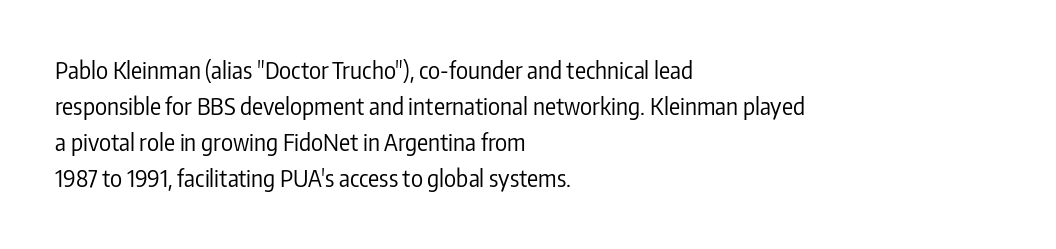
{"italic": "no", "bold": "no", "underline": "no", "align": "left", "line_spacing": "normal", "line_spacing_ratio": 1.57, "letter_spacing": "normal", "letter_spacing_em": 0.0, "glyph_px": 23}
